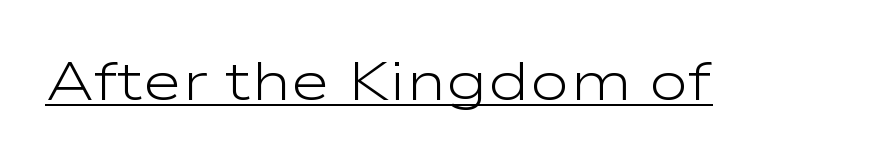
The image shows 54 px light, wide sans-serif type, upright; set normal letter spacing, underlined; low stroke contrast and a medium x-height.
